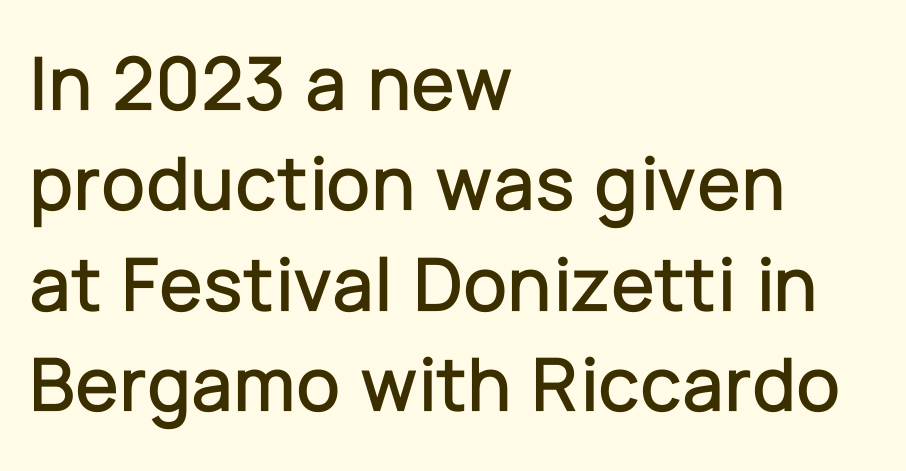
Q: Is the text italic (slanted)? A: No, it is upright.
Q: Is the typeface a serif or a sans-serif typeface? A: Sans-serif.
Q: Is the text underlined? A: No.
Q: How is the paragraph aligned? A: Left-aligned.
Q: Is the spacing between letters normal or unusually wide? A: Normal.
Q: Is the spacing between lines tight, normal or loose? A: Normal.
Q: Width (condensed, normal, or wide)? A: Normal.
Q: Stroke contrast? A: Low.
Q: x-height? A: Medium.
Q: Monospaced? A: No.
